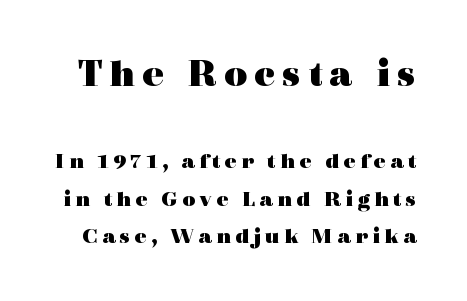
Weight check: bold — yes, fully. The face used here is seriffed, in the tradition of book romans. Unlike italic type, these characters show no tilt at all. Each row of text sits above clean, open space.
